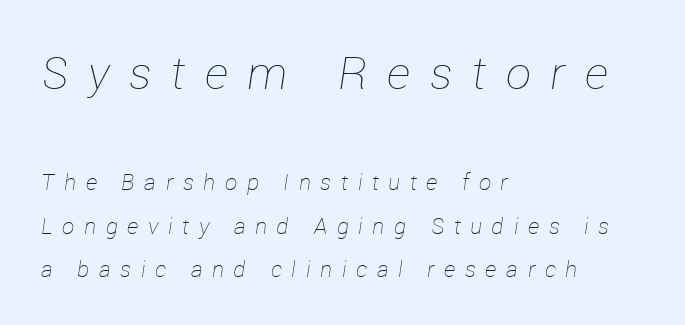
{"italic": "yes", "lean": "right", "slant_degrees": 12, "bold": "no", "weight": "thin", "width": "normal", "stroke_contrast": "low", "x_height": "medium", "monospaced": "no", "underline": "no", "align": "left", "line_spacing": "loose", "line_spacing_ratio": 1.98, "letter_spacing": "wide", "letter_spacing_em": 0.44, "larger_block": "first", "size_ratio": 2.05, "glyph_px": 45}
